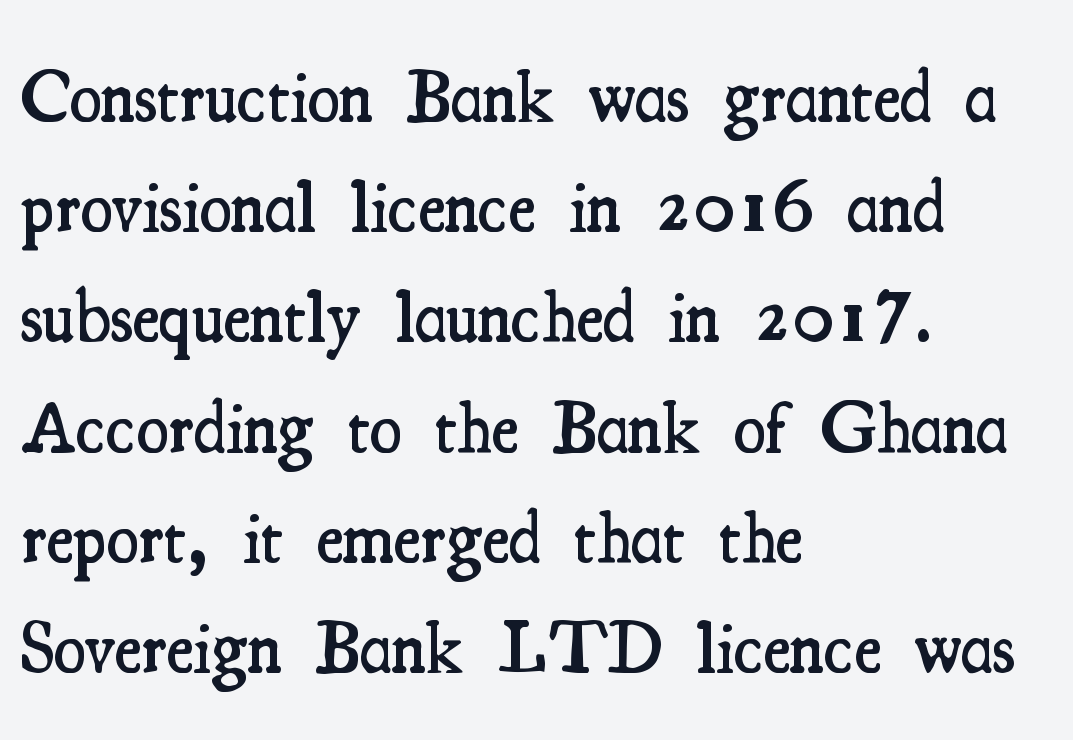
Q: Is the text bold? A: Semi-bold.
Q: Is the text italic (slanted)? A: No, it is upright.
Q: Is the typeface a serif or a sans-serif typeface? A: Serif.
Q: Is the text underlined? A: No.
Q: How is the paragraph aligned? A: Left-aligned.
Q: Is the spacing between letters normal or unusually wide? A: Normal.
Q: Is the spacing between lines tight, normal or loose? A: Normal.
Q: Width (condensed, normal, or wide)? A: Condensed.
Q: Stroke contrast? A: Medium.
Q: x-height? A: Small.
Q: Monospaced? A: No.
